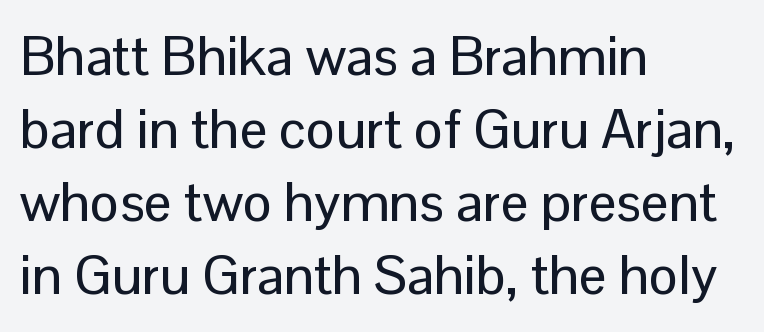
The image shows 55 px sans-serif type, upright; set left-aligned, normal line spacing (1.33x), normal letter spacing, not underlined; low stroke contrast and a medium x-height.
